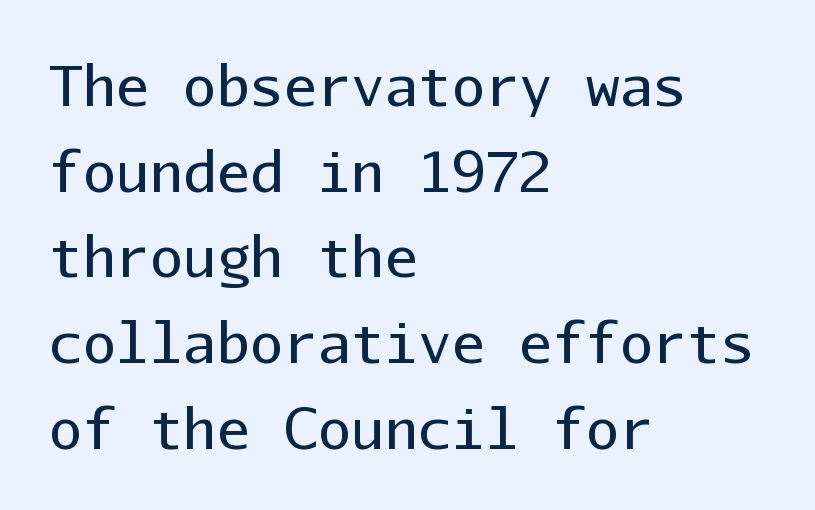
Q: Is the text bold? A: No.
Q: Is the text italic (slanted)? A: No, it is upright.
Q: Is the typeface a serif or a sans-serif typeface? A: Sans-serif.
Q: Is the text underlined? A: No.
Q: How is the paragraph aligned? A: Left-aligned.
Q: Is the spacing between letters normal or unusually wide? A: Normal.
Q: Is the spacing between lines tight, normal or loose? A: Normal.
Q: Width (condensed, normal, or wide)? A: Normal.
Q: Stroke contrast? A: Low.
Q: x-height? A: Medium.
Q: Monospaced? A: Yes.
